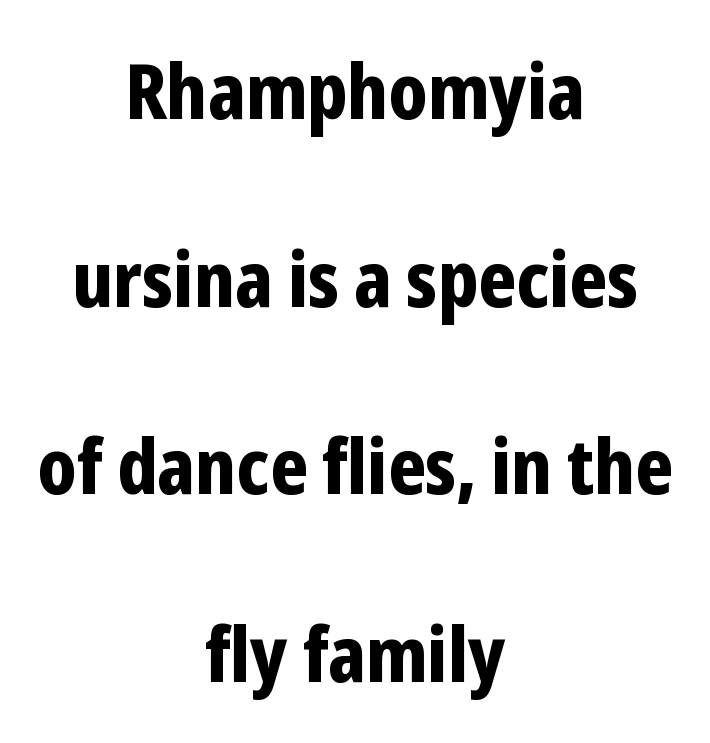
Characters follow at the spacing the type designer built in. The whitespace from short lines is split evenly between both sides. The passage shown is typeset with a sans-serif family. Notice the wide empty band between every row — that's loose leading.
